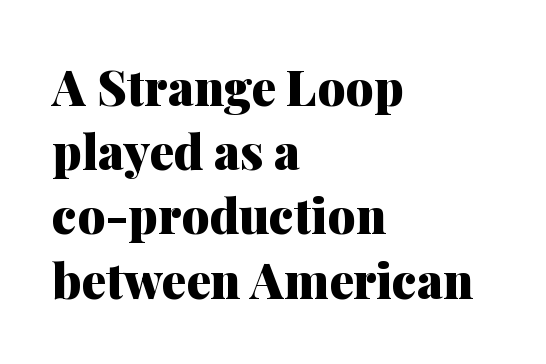
The image shows 49 px heavy serif type, upright; set left-aligned, normal line spacing (1.31x), normal letter spacing, not underlined; medium stroke contrast and a medium x-height.
